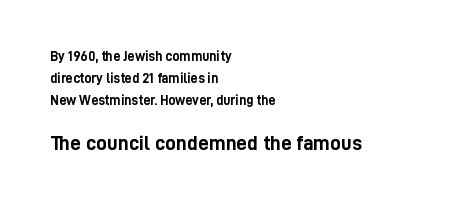
{"italic": "no", "bold": "yes", "underline": "no", "align": "left", "line_spacing": "normal", "line_spacing_ratio": 1.57, "letter_spacing": "normal", "letter_spacing_em": 0.0, "larger_block": "second", "size_ratio": 1.5, "glyph_px": 21}
